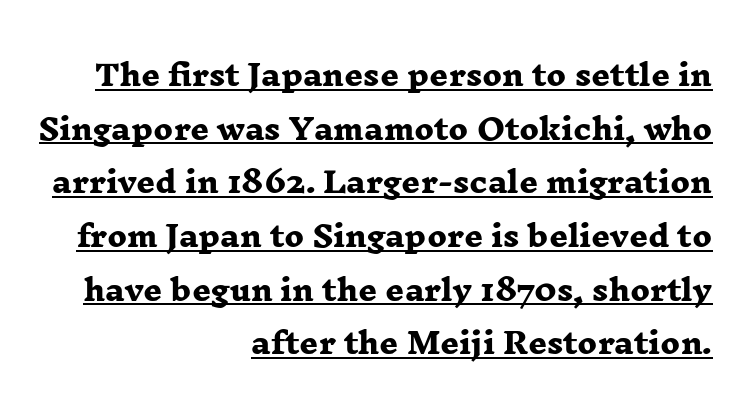
Q: Is the text bold? A: Yes.
Q: Is the typeface a serif or a sans-serif typeface? A: Serif.
Q: Is the text underlined? A: Yes.
Q: How is the paragraph aligned? A: Right-aligned.
Q: Is the spacing between letters normal or unusually wide? A: Normal.
Q: Width (condensed, normal, or wide)? A: Wide.
Q: Stroke contrast? A: Low.
Q: x-height? A: Medium.
Q: Monospaced? A: No.
